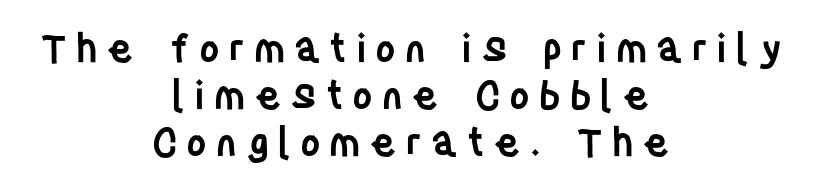
Semibold letterforms, between regular and bold. The space beneath each line is pristine and unruled. This sample has the flowing, uneven cadence of proportional lettering. This rendering widens character spacing well past its baseline value.
